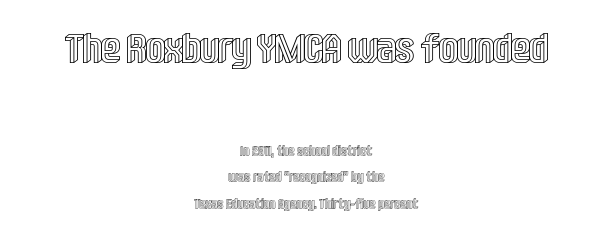
The image shows 42 px condensed type, upright; set centered, line spacing 1.89x, normal letter spacing, not underlined; the first (top) block is 3.0x larger; a large x-height.
